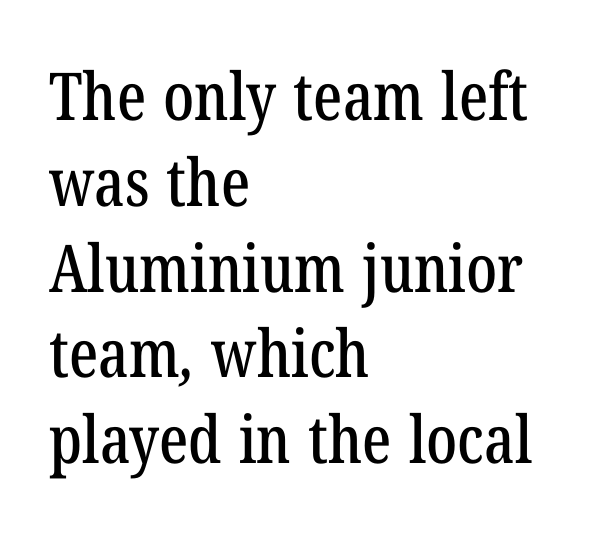
{"serif": "yes", "width": "condensed", "stroke_contrast": "low", "x_height": "medium", "monospaced": "no", "underline": "no", "align": "left", "line_spacing": "normal", "line_spacing_ratio": 1.3, "letter_spacing": "normal", "letter_spacing_em": 0.0, "glyph_px": 66}
